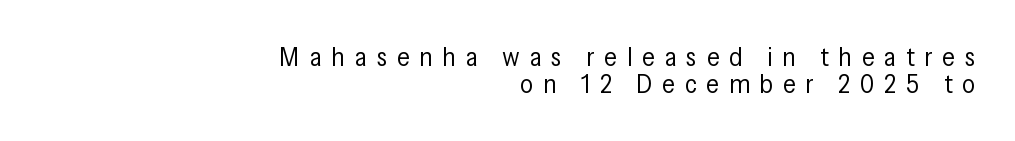
The image shows 26 px text type, upright; set right-aligned, tight line spacing (1.02x), unusually wide letter spacing (+0.38 em), not underlined.
